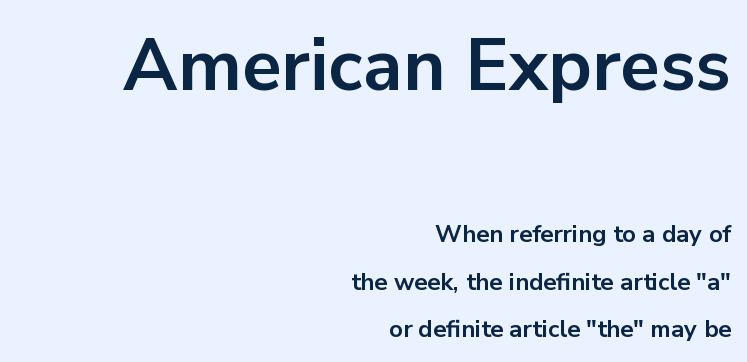
{"serif": "no", "italic": "no", "bold": "yes", "weight": "bold", "width": "normal", "stroke_contrast": "low", "x_height": "medium", "monospaced": "no", "underline": "no", "align": "right", "line_spacing": "loose", "line_spacing_ratio": 1.96, "letter_spacing": "normal", "letter_spacing_em": 0.0, "larger_block": "first", "size_ratio": 3.04, "glyph_px": 73}
